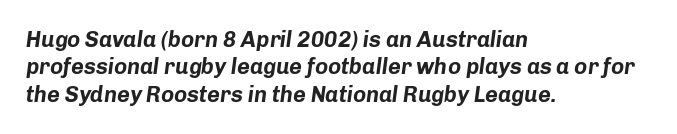
{"italic": "yes", "lean": "right", "slant_degrees": 8, "bold": "yes", "underline": "no", "align": "left", "line_spacing_ratio": 1.24, "letter_spacing": "normal", "letter_spacing_em": 0.0, "glyph_px": 22}
